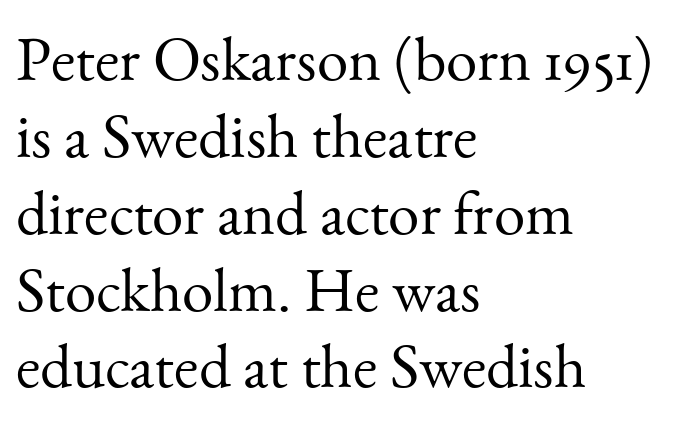
The image shows 63 px light serif type, upright; set left-aligned, line spacing 1.22x, normal letter spacing, not underlined; medium stroke contrast and a small x-height.
